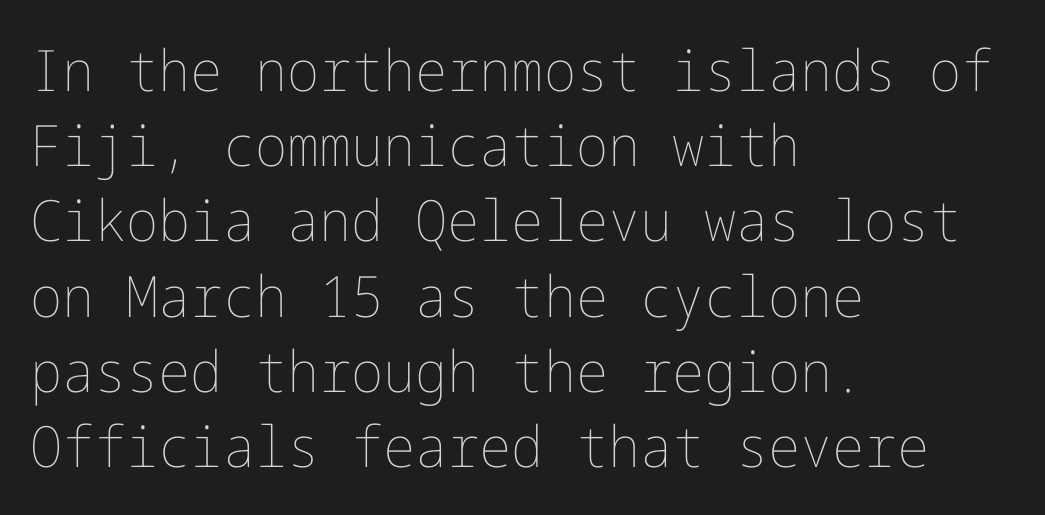
{"italic": "no", "bold": "no", "weight": "thin", "width": "normal", "stroke_contrast": "low", "x_height": "medium", "underline": "no", "align": "left", "line_spacing": "normal", "line_spacing_ratio": 1.32, "letter_spacing": "normal", "letter_spacing_em": 0.0, "glyph_px": 57}
